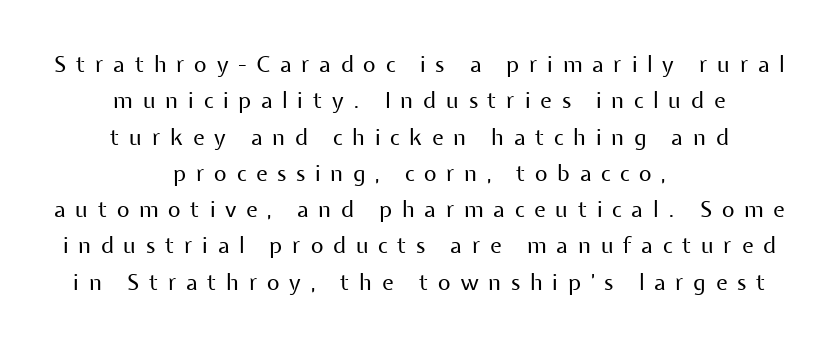
Q: Is the text bold? A: No.
Q: Is the text italic (slanted)? A: No, it is upright.
Q: Is the text underlined? A: No.
Q: How is the paragraph aligned? A: Centered.
Q: Is the spacing between letters normal or unusually wide? A: Unusually wide.
Q: Is the spacing between lines tight, normal or loose? A: Normal.
